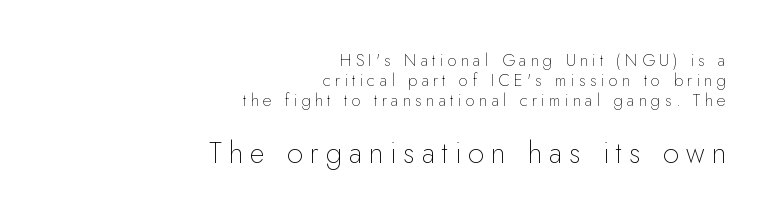
{"serif": "no", "italic": "no", "bold": "no", "weight": "thin", "width": "normal", "stroke_contrast": "low", "x_height": "small", "monospaced": "no", "underline": "no", "align": "right", "line_spacing_ratio": 1.19, "letter_spacing": "wide", "letter_spacing_em": 0.24, "larger_block": "second", "size_ratio": 1.71, "glyph_px": 29}
